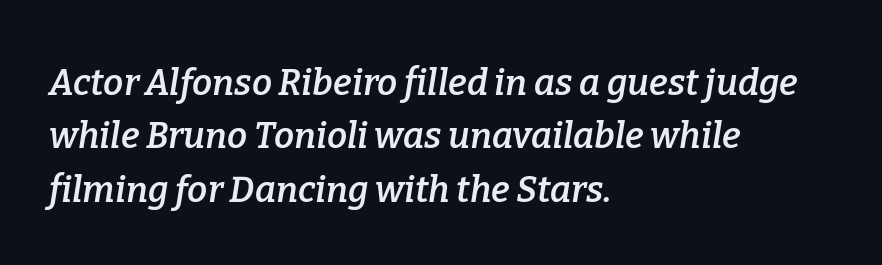
{"serif": "yes", "italic": "yes", "lean": "right", "slant_degrees": 9, "bold": "semi", "weight": "semibold", "width": "normal", "stroke_contrast": "low", "x_height": "medium", "monospaced": "no", "underline": "no", "align": "left", "line_spacing": "normal", "line_spacing_ratio": 1.48, "letter_spacing": "normal", "letter_spacing_em": 0.0, "glyph_px": 36}
